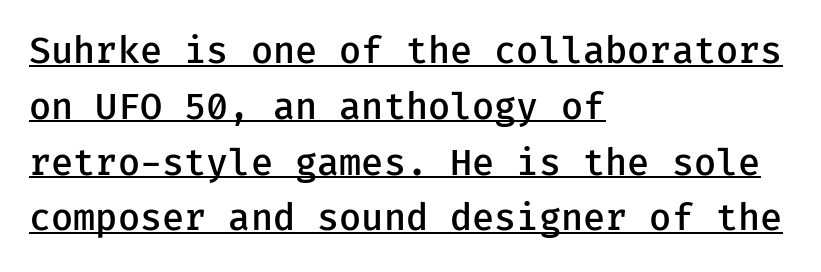
{"serif": "no", "italic": "no", "bold": "semi", "weight": "semibold", "width": "normal", "stroke_contrast": "low", "x_height": "medium", "monospaced": "yes", "underline": "yes", "align": "left", "line_spacing": "normal", "line_spacing_ratio": 1.55, "letter_spacing": "normal", "letter_spacing_em": 0.0, "glyph_px": 36}
